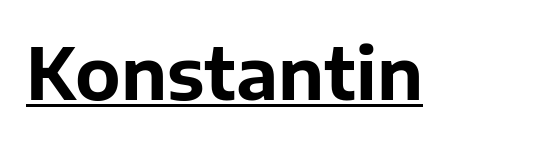
The image shows 71 px bold sans-serif type, upright; set normal letter spacing, underlined; low stroke contrast and a medium x-height.
